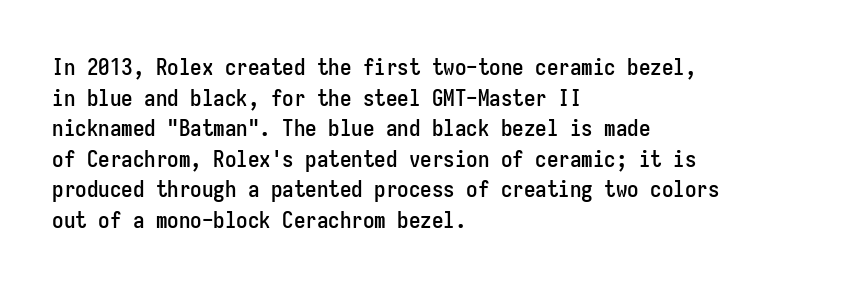
{"italic": "no", "underline": "no", "align": "left", "line_spacing": "normal", "line_spacing_ratio": 1.33, "letter_spacing": "normal", "letter_spacing_em": 0.0, "glyph_px": 23}
